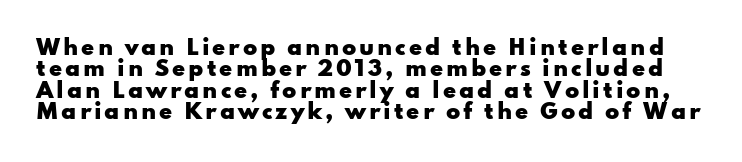
The image shows 21 px bold type, upright; set tight line spacing (1.02x), not underlined.
